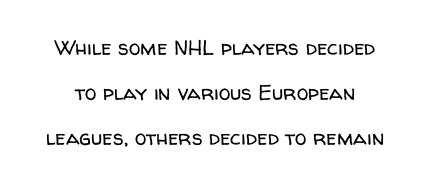
Q: Is the text bold? A: No.
Q: Is the text italic (slanted)? A: No, it is upright.
Q: Is the text underlined? A: No.
Q: Is the spacing between letters normal or unusually wide? A: Normal.
Q: Is the spacing between lines tight, normal or loose? A: Loose.
